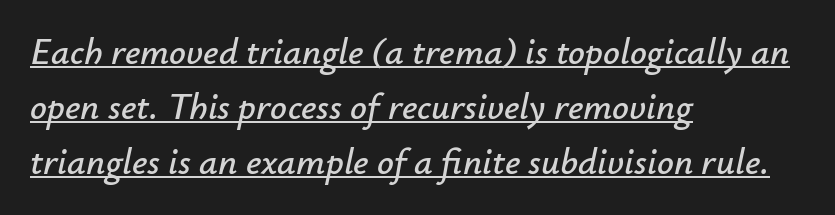
Q: Is the text italic (slanted)? A: Yes, it leans right by about 12 degrees.
Q: Is the text underlined? A: Yes.
Q: How is the paragraph aligned? A: Left-aligned.
Q: Is the spacing between letters normal or unusually wide? A: Normal.
Q: Is the spacing between lines tight, normal or loose? A: Normal.
Q: Width (condensed, normal, or wide)? A: Normal.
Q: Stroke contrast? A: Low.
Q: x-height? A: Small.
Q: Monospaced? A: No.
